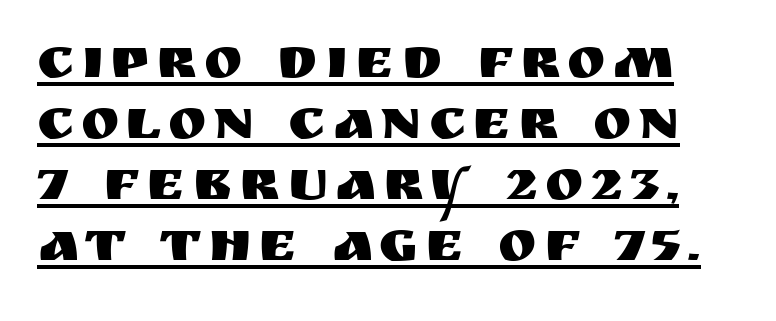
Q: Is the text italic (slanted)? A: No, it is upright.
Q: Is the typeface a serif or a sans-serif typeface? A: Sans-serif.
Q: Is the text underlined? A: Yes.
Q: Is the spacing between lines tight, normal or loose? A: Tight.
Q: Width (condensed, normal, or wide)? A: Normal.
Q: Stroke contrast? A: Medium.
Q: x-height? A: Large.
Q: Monospaced? A: No.
